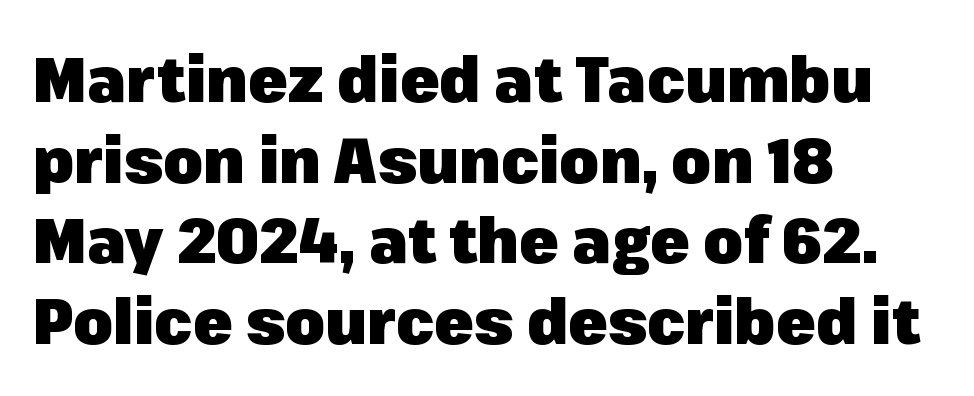
Posture: upright roman. Descenders are the only things crossing below the line. The face used here is proportionally spaced, like ordinary book or web type. Short and long lines alike share a common starting point at left.
